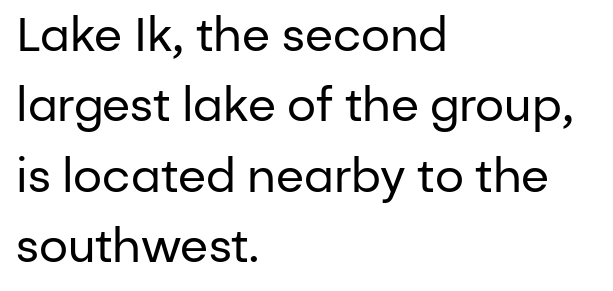
These lines are rendered in a variable-pitch font. Summary of vertical rhythm: regular, with standard interline spacing. Decoration check: the copy has no underline. A typesetter would label this face a sans. Line beginnings align vertically; line endings do not.
